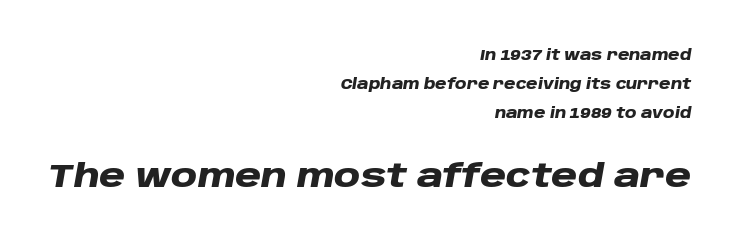
Character size in the trailing block exceeds that of the leading block. Would a proofreader flag this as italicized? Yes. Honestly, there is no underline to notice here at all. The passage shown is typed in a proportional face where columns would drift. Each glyph is drawn with heavy, bold strokes.
